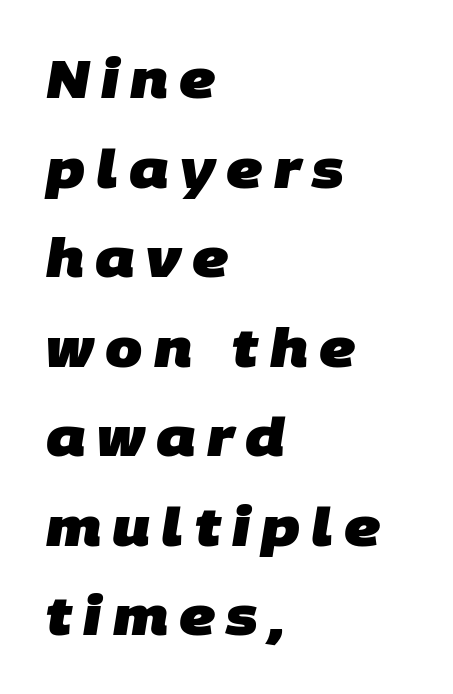
Q: Is the text bold? A: Yes.
Q: Is the typeface a serif or a sans-serif typeface? A: Sans-serif.
Q: Is the text underlined? A: No.
Q: How is the paragraph aligned? A: Left-aligned.
Q: Is the spacing between letters normal or unusually wide? A: Unusually wide.
Q: Is the spacing between lines tight, normal or loose? A: Normal.
Q: Width (condensed, normal, or wide)? A: Normal.
Q: Stroke contrast? A: Low.
Q: x-height? A: Large.
Q: Monospaced? A: No.
